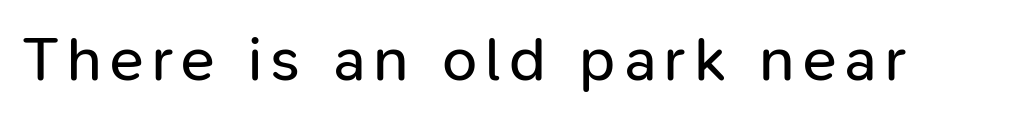
The image shows 63 px regular-weight sans-serif type, upright; set not underlined; low stroke contrast and a medium x-height.
